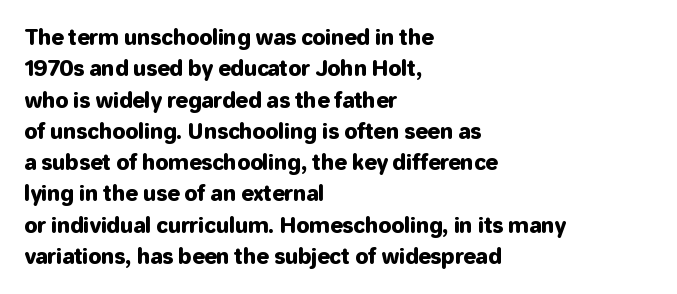
{"italic": "no", "underline": "no", "align": "left", "line_spacing": "normal", "line_spacing_ratio": 1.49, "letter_spacing": "normal", "letter_spacing_em": 0.0, "glyph_px": 21}
